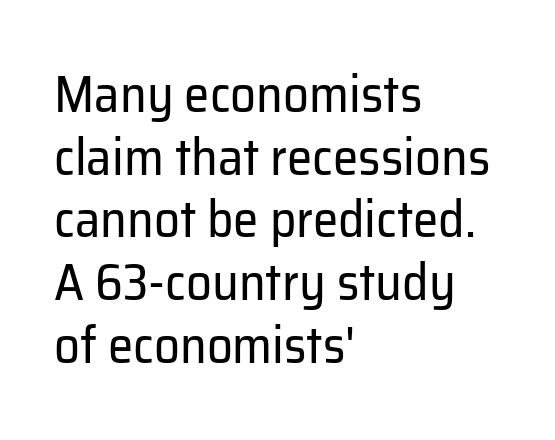
The letters advance in unequal steps, a hallmark of proportional type. The typography opts for an upright posture over an oblique one. The face used here is a sans, in the tradition of grotesques and geometrics. Each word holds together tightly as a unit, with standard inter-letter gaps. Is the type heavy? It reads as light-to-regular instead.
